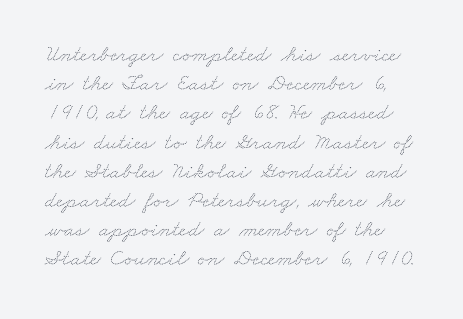
The letters look calm and open, with moderate or lighter stems. The glyphs are unaccompanied by any horizontal stroke below them. The gaps between neighbouring characters are ordinary and unremarkable. Quick note: interline space is typical.
